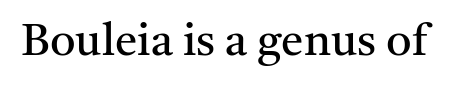
The strokes are not fattened; the text isn't bold. The horizontal fit of the characters is conventional and even. Each letter keeps its own natural width here, so spacing adapts to shape. Do the letters lean? They stand straight. What kind of face is this? One with serifs. Letters rest on an invisible, unmarked baseline.
